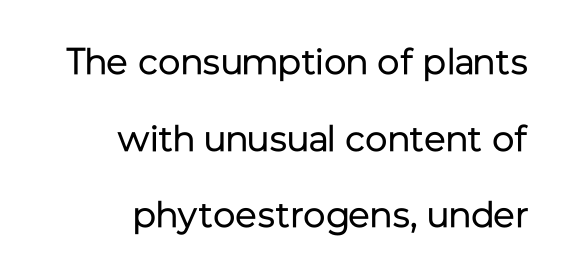
Q: Is the text bold? A: No.
Q: Is the text italic (slanted)? A: No, it is upright.
Q: Is the typeface a serif or a sans-serif typeface? A: Sans-serif.
Q: Is the text underlined? A: No.
Q: How is the paragraph aligned? A: Right-aligned.
Q: Is the spacing between letters normal or unusually wide? A: Normal.
Q: Is the spacing between lines tight, normal or loose? A: Loose.
Q: Width (condensed, normal, or wide)? A: Normal.
Q: Stroke contrast? A: Low.
Q: x-height? A: Medium.
Q: Monospaced? A: No.
